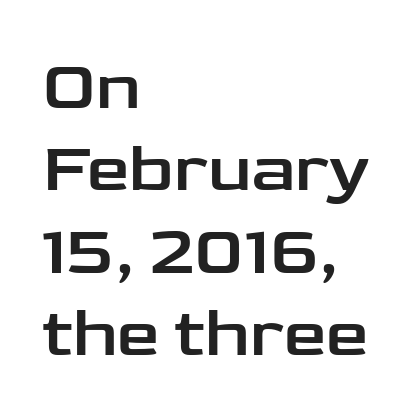
Ascenders rise straight up at ninety degrees. You could not count columns in this text — the font is proportionally spaced. Does the type have serifs? No, each stem ends abruptly. Leftover space on each line is placed entirely after the last word.
